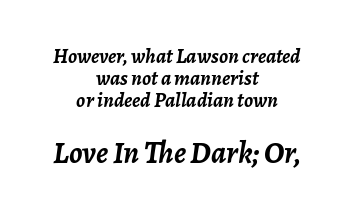
The image shows 31 px semibold type, italic (leaning right); set centered, tight line spacing (1.04x), normal letter spacing, not underlined; the second (bottom) block is 1.48x larger; low stroke contrast and a medium x-height.
